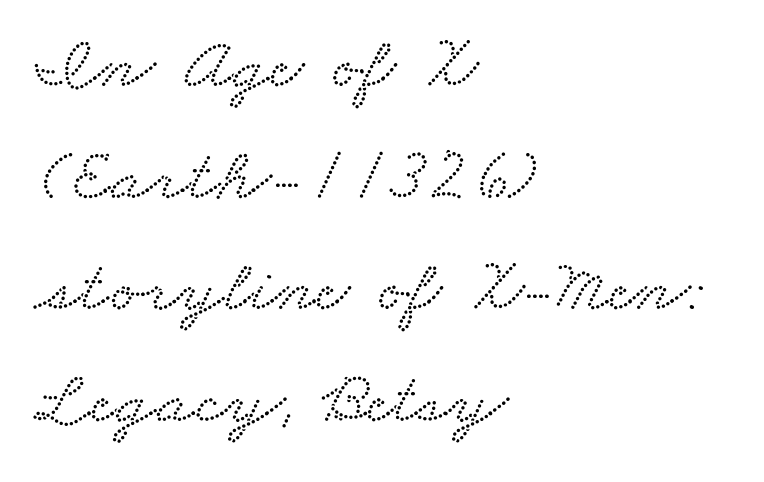
The image shows 75 px wide serif type; set left-aligned, normal line spacing (1.49x), normal letter spacing, not underlined; low stroke contrast and a small x-height.
